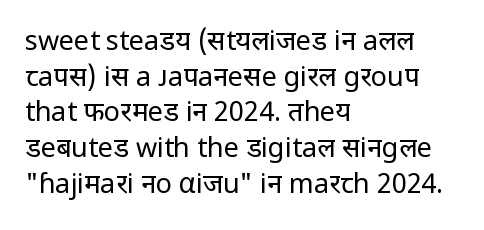
The image shows 27 px text type, upright; set left-aligned, normal line spacing (1.32x), normal letter spacing, not underlined.
